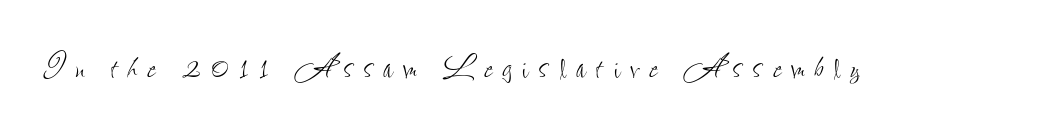
Q: Is the text bold? A: No.
Q: Is the text italic (slanted)? A: Yes.
Q: Is the text underlined? A: No.
Q: Is the spacing between letters normal or unusually wide? A: Unusually wide.
Q: Width (condensed, normal, or wide)? A: Condensed.
Q: Stroke contrast? A: Low.
Q: x-height? A: Small.
Q: Monospaced? A: No.
